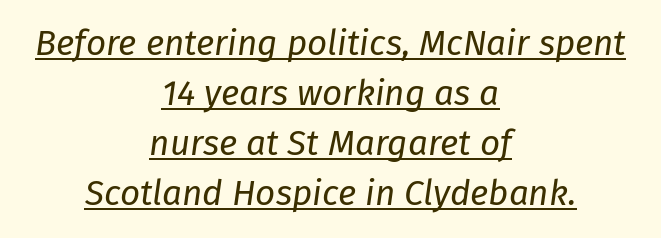
{"italic": "yes", "lean": "right", "slant_degrees": 8, "bold": "no", "weight": "regular", "width": "normal", "stroke_contrast": "low", "x_height": "medium", "monospaced": "no", "underline": "yes", "align": "center", "line_spacing": "normal", "line_spacing_ratio": 1.43, "letter_spacing": "normal", "letter_spacing_em": 0.0, "glyph_px": 35}
